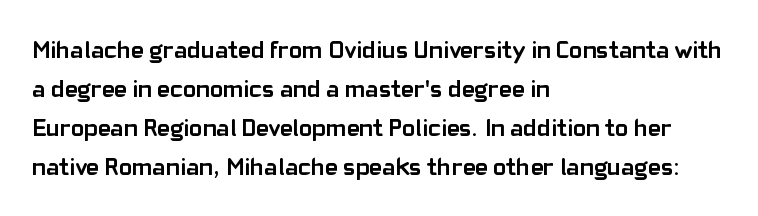
Vertical strokes here are truly vertical. In terms of letterspacing, this is plain default setting. This block has exactly the height ordinary leading produces. Pretty heavy lettering here — definitely bold.
